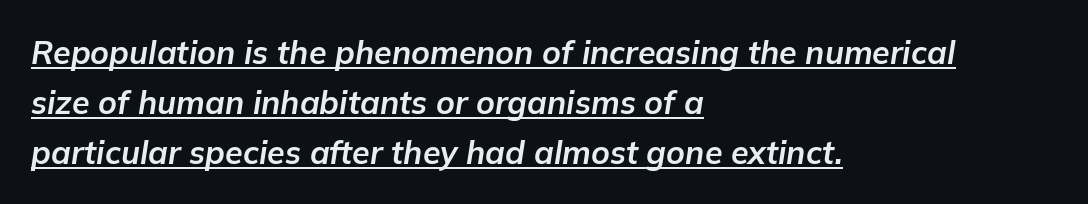
Q: Is the text bold? A: Yes.
Q: Is the text italic (slanted)? A: Yes, it leans right by about 9 degrees.
Q: Is the text underlined? A: Yes.
Q: How is the paragraph aligned? A: Left-aligned.
Q: Is the spacing between letters normal or unusually wide? A: Normal.
Q: Is the spacing between lines tight, normal or loose? A: Normal.
Q: Width (condensed, normal, or wide)? A: Normal.
Q: Stroke contrast? A: Low.
Q: x-height? A: Medium.
Q: Monospaced? A: No.
